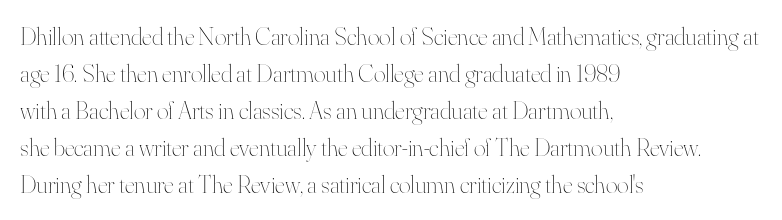
Q: Is the text bold? A: No.
Q: Is the text italic (slanted)? A: No, it is upright.
Q: Is the text underlined? A: No.
Q: How is the paragraph aligned? A: Left-aligned.
Q: Is the spacing between letters normal or unusually wide? A: Normal.
Q: Is the spacing between lines tight, normal or loose? A: Normal.
